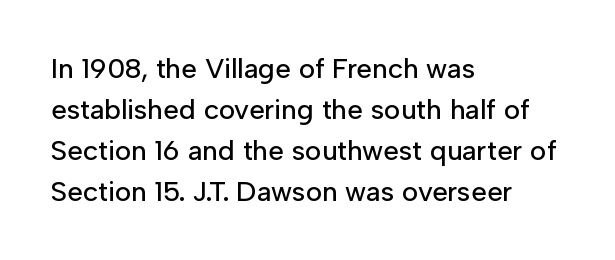
{"serif": "no", "italic": "no", "width": "normal", "stroke_contrast": "low", "x_height": "medium", "monospaced": "no", "underline": "no", "align": "left", "line_spacing": "normal", "line_spacing_ratio": 1.47, "letter_spacing": "normal", "letter_spacing_em": 0.0, "glyph_px": 28}
